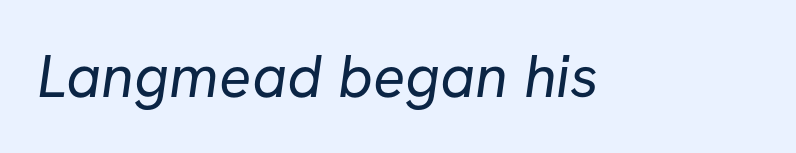
The image shows 60 px regular-weight sans-serif type; set normal letter spacing, not underlined; low stroke contrast and a medium x-height.
